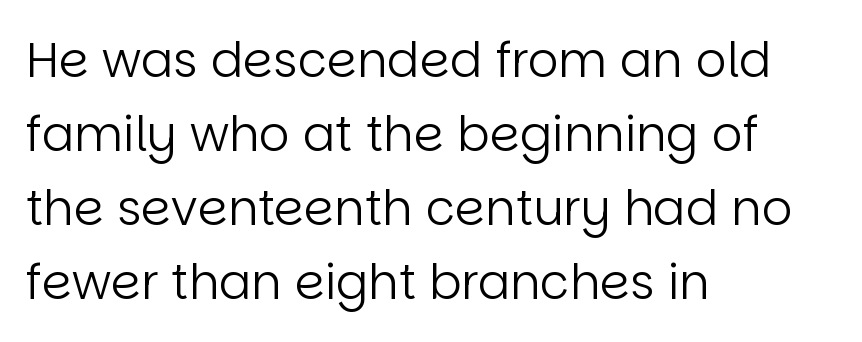
Q: Is the text bold? A: No.
Q: Is the text italic (slanted)? A: No, it is upright.
Q: Is the typeface a serif or a sans-serif typeface? A: Sans-serif.
Q: Is the text underlined? A: No.
Q: How is the paragraph aligned? A: Left-aligned.
Q: Is the spacing between letters normal or unusually wide? A: Normal.
Q: Is the spacing between lines tight, normal or loose? A: Normal.
Q: Width (condensed, normal, or wide)? A: Normal.
Q: Stroke contrast? A: Low.
Q: x-height? A: Large.
Q: Monospaced? A: No.
